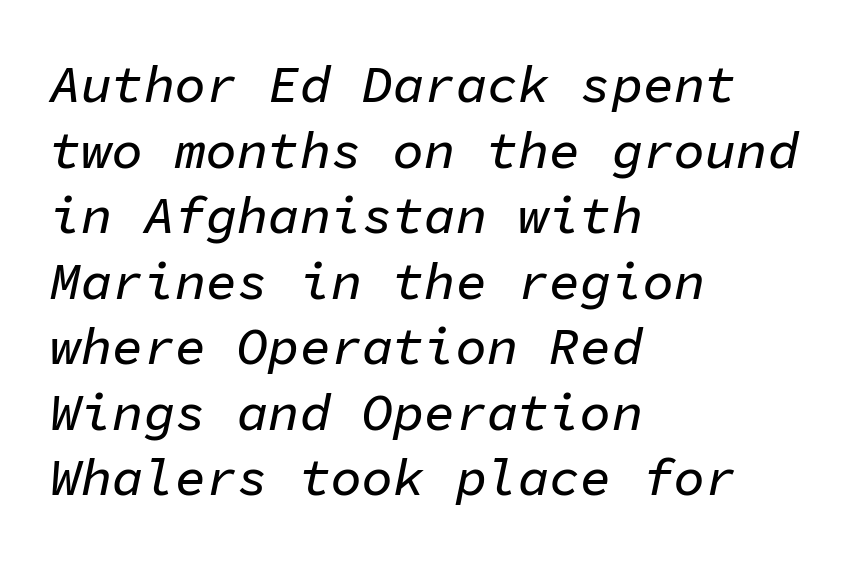
Teacher's note: observe the even left margin — that is flush-left alignment. This sample uses an oblique cut, with every glyph tilted off the vertical. Words appear dense and cohesive because spacing is normal. Looks like terminal output: every glyph gets an equal slot. The zone under the glyphs is completely vacant.
